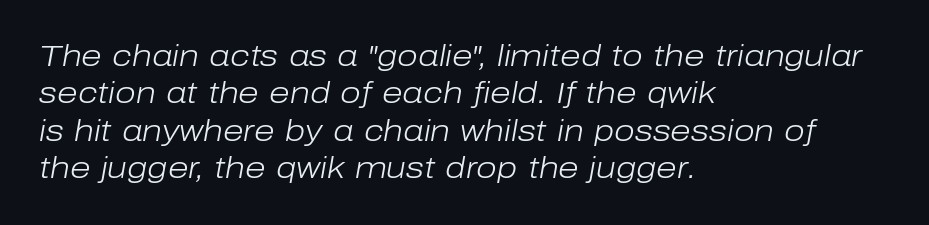
Q: Is the text bold? A: No.
Q: Is the text italic (slanted)? A: Yes, it leans right by about 10 degrees.
Q: Is the text underlined? A: No.
Q: How is the paragraph aligned? A: Left-aligned.
Q: Is the spacing between letters normal or unusually wide? A: Normal.
Q: Is the spacing between lines tight, normal or loose? A: Normal.
Q: Width (condensed, normal, or wide)? A: Normal.
Q: Stroke contrast? A: Low.
Q: x-height? A: Medium.
Q: Monospaced? A: No.
